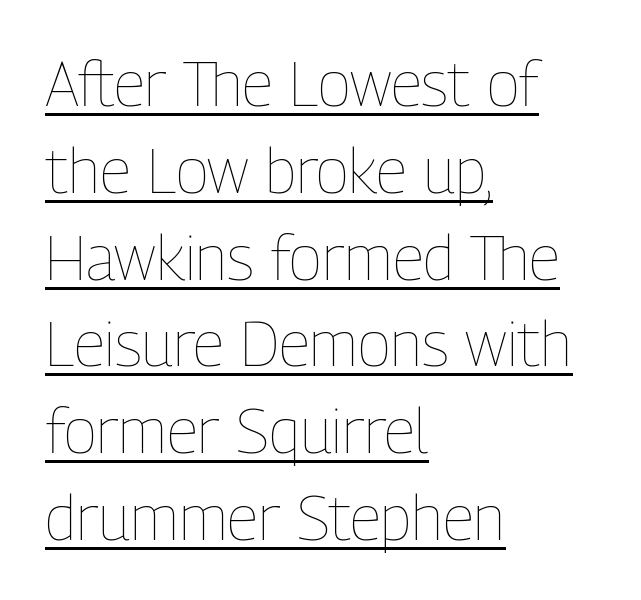
The image shows 62 px thin, condensed type, upright; set left-aligned, normal line spacing (1.4x), normal letter spacing, underlined; low stroke contrast and a medium x-height.
